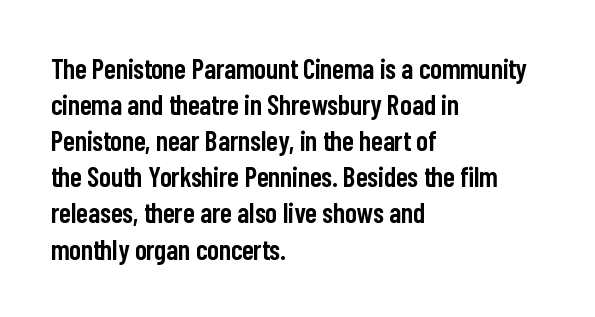
Q: Is the text bold? A: Semi-bold.
Q: Is the text italic (slanted)? A: No, it is upright.
Q: Is the typeface a serif or a sans-serif typeface? A: Sans-serif.
Q: Is the text underlined? A: No.
Q: How is the paragraph aligned? A: Left-aligned.
Q: Is the spacing between letters normal or unusually wide? A: Normal.
Q: Is the spacing between lines tight, normal or loose? A: Normal.
Q: Width (condensed, normal, or wide)? A: Condensed.
Q: Stroke contrast? A: Low.
Q: x-height? A: Medium.
Q: Monospaced? A: No.
